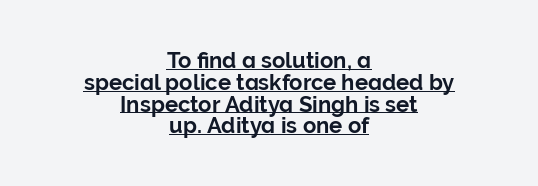
Q: Is the text italic (slanted)? A: No, it is upright.
Q: Is the text underlined? A: Yes.
Q: How is the paragraph aligned? A: Centered.
Q: Is the spacing between letters normal or unusually wide? A: Normal.
Q: Is the spacing between lines tight, normal or loose? A: Tight.
